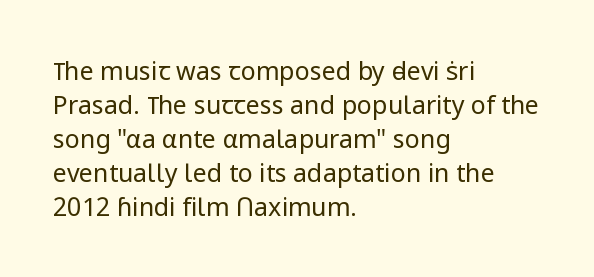
{"italic": "no", "bold": "no", "underline": "no", "align": "left", "line_spacing": "normal", "line_spacing_ratio": 1.36, "letter_spacing": "normal", "letter_spacing_em": 0.0, "glyph_px": 25}
